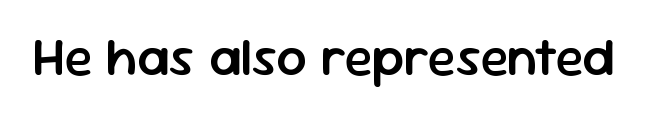
Q: Is the text bold? A: Semi-bold.
Q: Is the text italic (slanted)? A: No, it is upright.
Q: Is the typeface a serif or a sans-serif typeface? A: Sans-serif.
Q: Is the text underlined? A: No.
Q: Is the spacing between letters normal or unusually wide? A: Normal.
Q: Width (condensed, normal, or wide)? A: Normal.
Q: Stroke contrast? A: Low.
Q: x-height? A: Medium.
Q: Monospaced? A: No.
